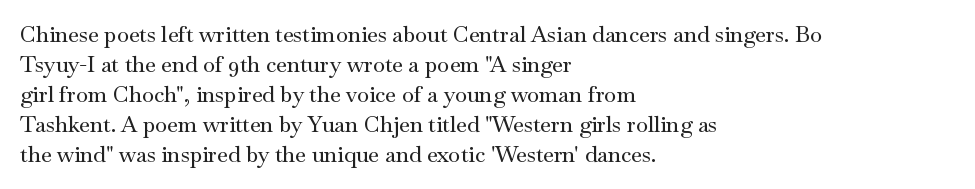
{"italic": "no", "underline": "no", "align": "left", "line_spacing": "normal", "line_spacing_ratio": 1.36, "letter_spacing": "normal", "letter_spacing_em": 0.0, "glyph_px": 22}
